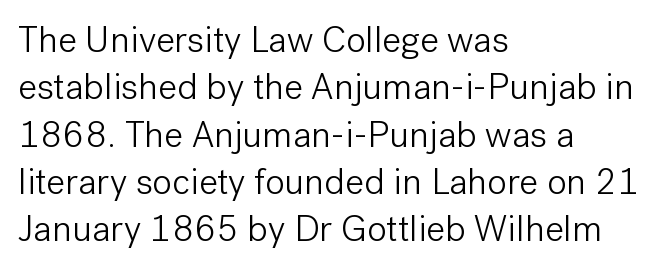
Horizontal alignment here is leftward, the default for most running prose. Is the type heavy? It reads as light-to-regular instead. Does the leading feel generous? No, just average. Do the characters align in a grid? No, the font is proportional. This sample uses plain, unmodified letter spacing.
